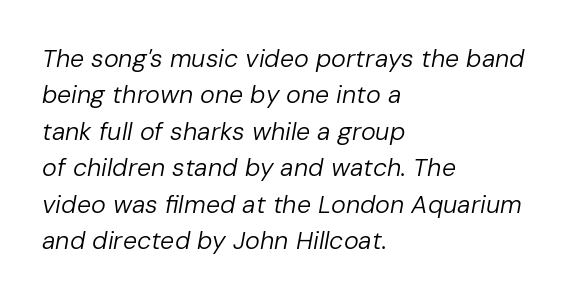
{"italic": "yes", "lean": "right", "slant_degrees": 10, "bold": "no", "underline": "no", "align": "left", "line_spacing": "normal", "line_spacing_ratio": 1.46, "letter_spacing": "normal", "letter_spacing_em": 0.0, "glyph_px": 25}
